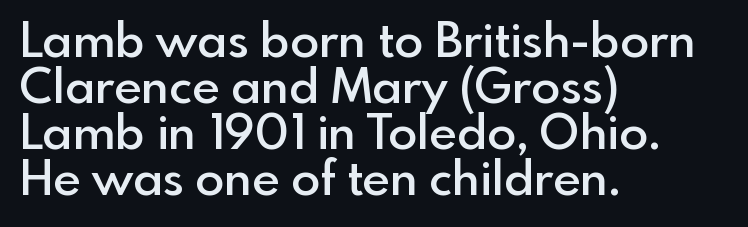
The image shows 48 px semibold sans-serif type, upright; set left-aligned, tight line spacing (0.96x), normal letter spacing, not underlined; a small x-height.
